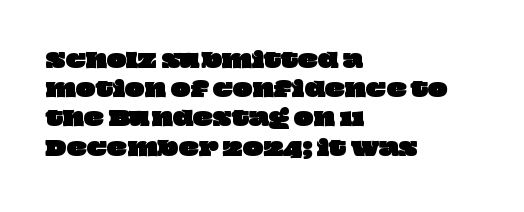
The image shows 21 px text type; set left-aligned, normal line spacing (1.39x), normal letter spacing, not underlined.
